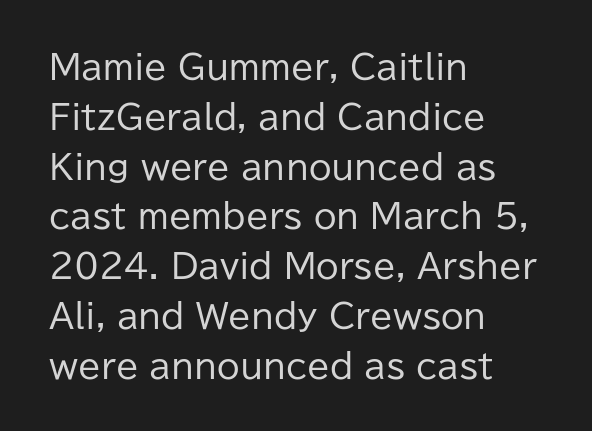
The image shows 33 px regular-weight sans-serif type, upright; set left-aligned, normal line spacing (1.51x), normal letter spacing, not underlined; low stroke contrast and a medium x-height.
